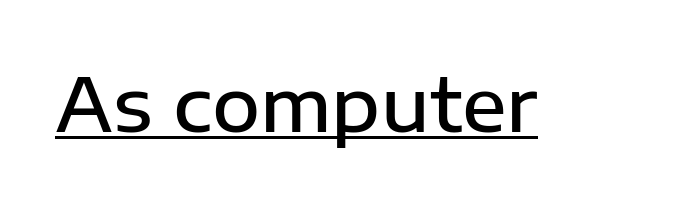
The horizontal fit of the characters is conventional and even. A sans-serif font was chosen for this passage. Does the lettering tilt? It doesn't — this is upright. These characters rest on top of a visible drawn line.
